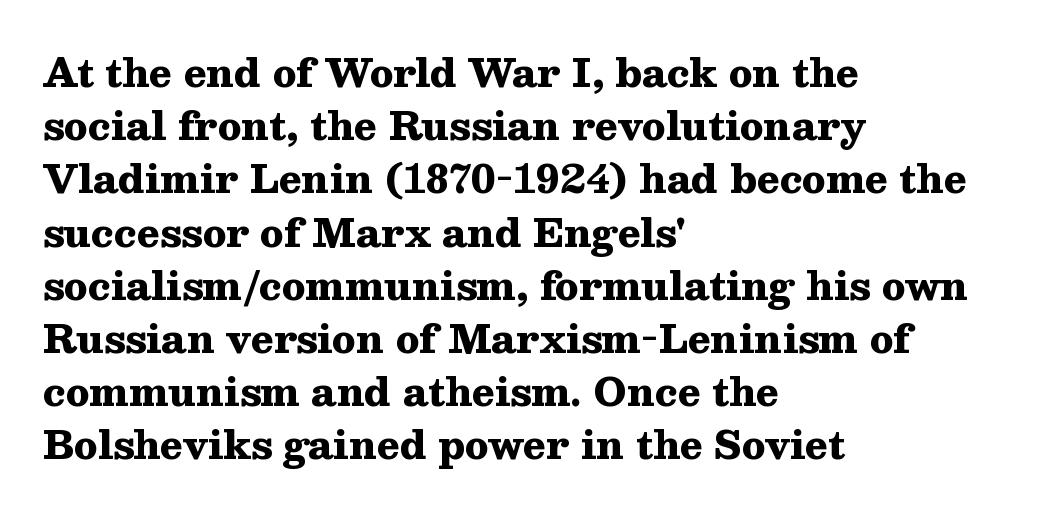
Are there feet on the stems? There are — it's a serif. The characters look thick and weighty, a clear bold. The passage shown is typed in a proportional face where columns would drift. Descenders are the only things crossing below the line. Honestly, the letter spacing is just normal — you wouldn't notice it. Alignment: flush left.
